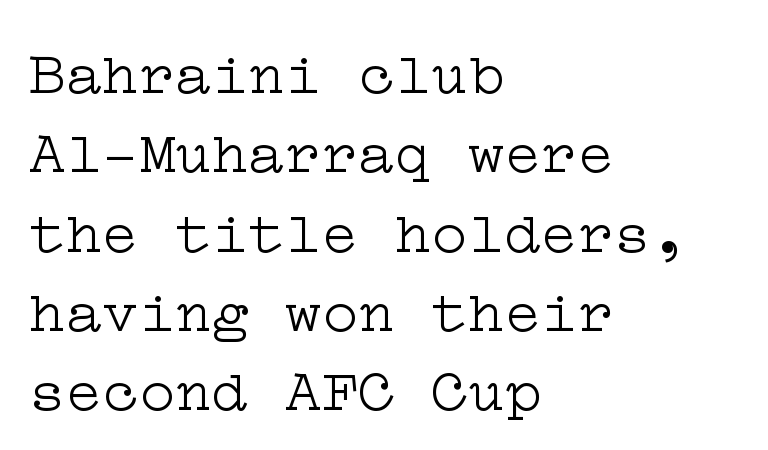
The image shows 61 px light, wide serif type, upright; set left-aligned, normal line spacing (1.3x), normal letter spacing, not underlined; low stroke contrast and a medium x-height.
